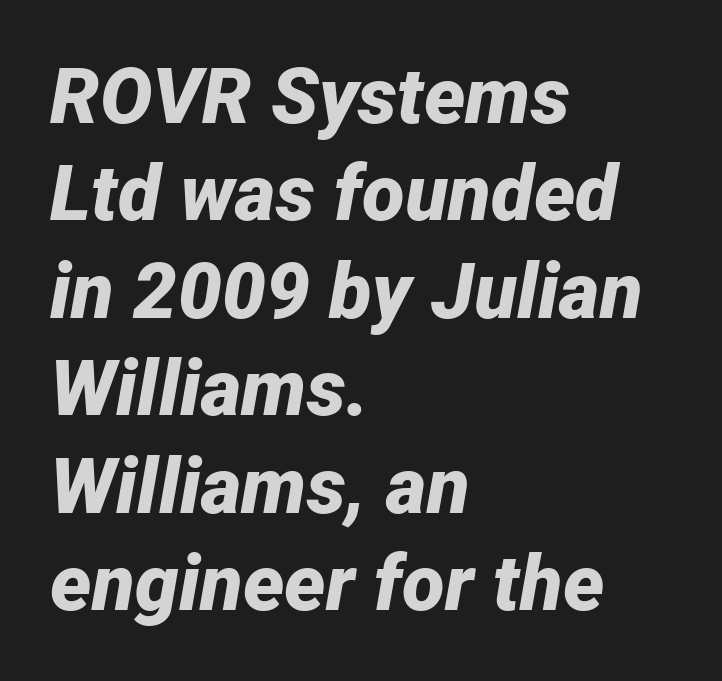
The image shows 78 px bold type, italic (leaning right); set left-aligned, normal line spacing (1.25x), normal letter spacing, not underlined; low stroke contrast and a medium x-height.
